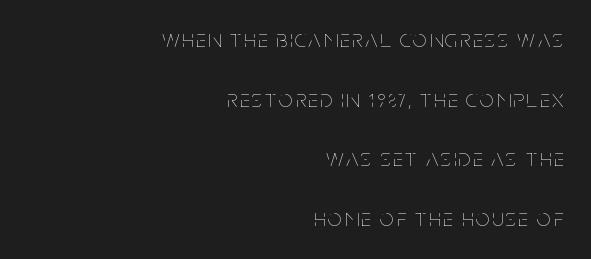
Q: Is the text bold? A: No.
Q: Is the text italic (slanted)? A: No, it is upright.
Q: Is the text underlined? A: No.
Q: How is the paragraph aligned? A: Right-aligned.
Q: Is the spacing between lines tight, normal or loose? A: Loose.
